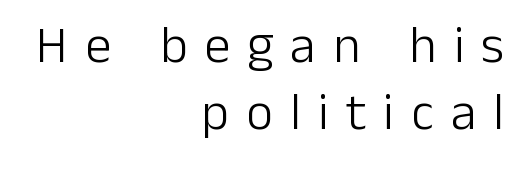
{"serif": "no", "italic": "no", "bold": "no", "weight": "light", "width": "normal", "stroke_contrast": "low", "x_height": "medium", "monospaced": "no", "underline": "no", "align": "right", "line_spacing": "normal", "line_spacing_ratio": 1.29, "letter_spacing": "wide", "letter_spacing_em": 0.33, "glyph_px": 52}
